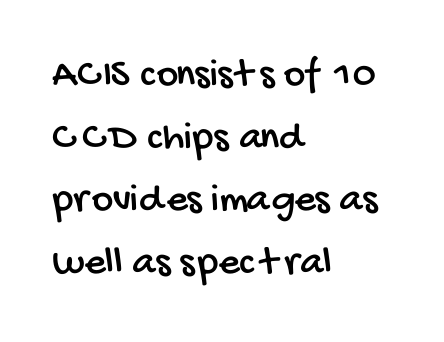
Horizontally, the lines are justified to the leading edge only. The letterforms sit shoulder to shoulder at normal distance. Proportional: the letters do not fall into vertical columns. The letters carry no serifs — their stems end cleanly without finishing strokes. Anything drawn beneath the words? Only blank space. Honestly, the row spacing looks completely unremarkable.
